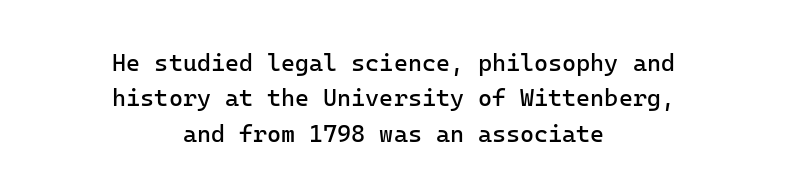
Italic: no, the glyphs are upright roman. The glyphs are unaccompanied by any horizontal stroke below them. Is the type heavy? It reads as light-to-regular instead. Notice how the passage keeps no hard edge, just a central spine.
